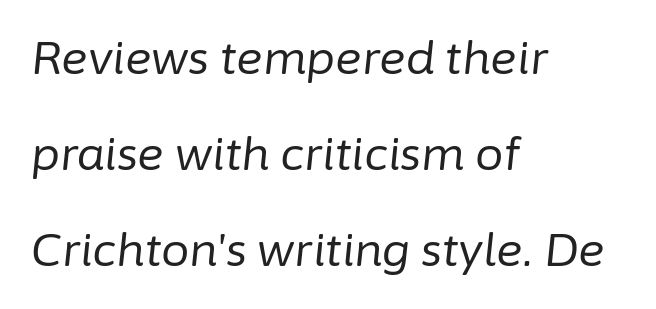
Q: Is the text bold? A: No.
Q: Is the text italic (slanted)? A: Yes, it leans right by about 6 degrees.
Q: Is the text underlined? A: No.
Q: How is the paragraph aligned? A: Left-aligned.
Q: Is the spacing between letters normal or unusually wide? A: Normal.
Q: Is the spacing between lines tight, normal or loose? A: Loose.
Q: Width (condensed, normal, or wide)? A: Normal.
Q: Stroke contrast? A: Low.
Q: x-height? A: Medium.
Q: Monospaced? A: No.
